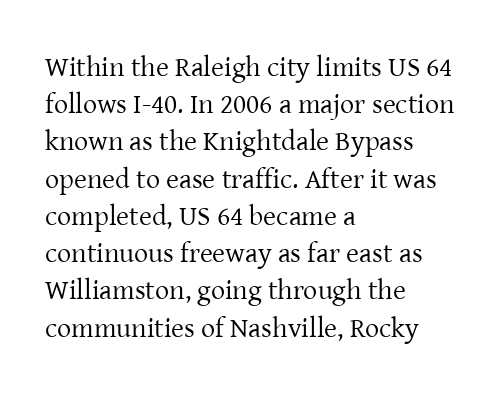
Is the stroke heavy? The answer is a plain regular-or-lighter. Does the leading feel generous? No, just average. The lines in this sample share a left origin and differ only in where they stop. Do the letters lean? They stand straight.
